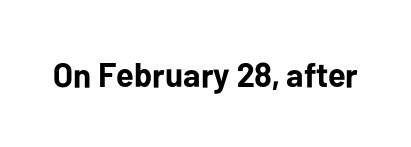
The image shows 34 px bold sans-serif type, upright; set normal letter spacing, not underlined; low stroke contrast and a medium x-height.
